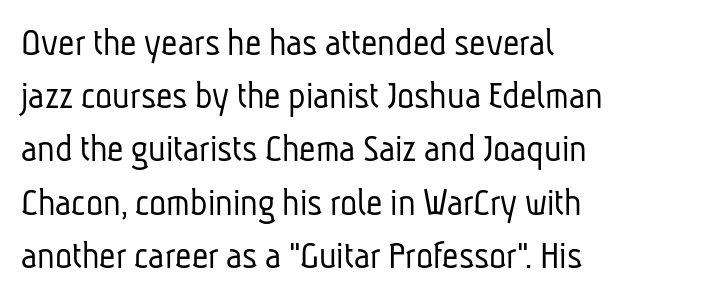
Q: Is the text bold? A: No.
Q: Is the typeface a serif or a sans-serif typeface? A: Sans-serif.
Q: Is the text underlined? A: No.
Q: How is the paragraph aligned? A: Left-aligned.
Q: Is the spacing between letters normal or unusually wide? A: Normal.
Q: Is the spacing between lines tight, normal or loose? A: Normal.
Q: Width (condensed, normal, or wide)? A: Condensed.
Q: Stroke contrast? A: Low.
Q: x-height? A: Medium.
Q: Monospaced? A: No.
